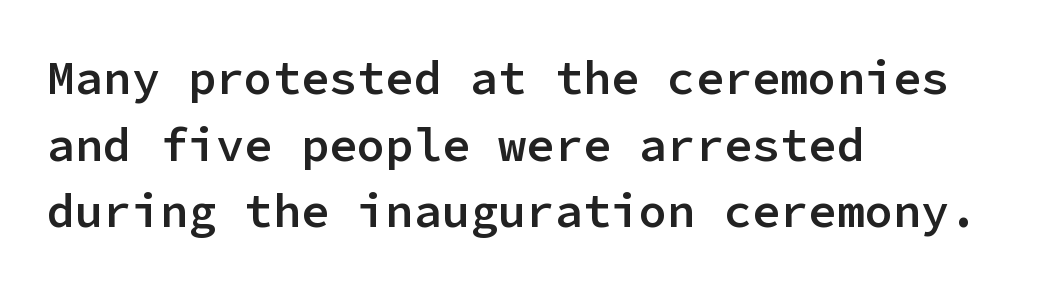
The image shows 47 px semibold sans-serif type, upright, monospaced; set left-aligned, normal line spacing (1.42x), normal letter spacing, not underlined; low stroke contrast and a medium x-height.
